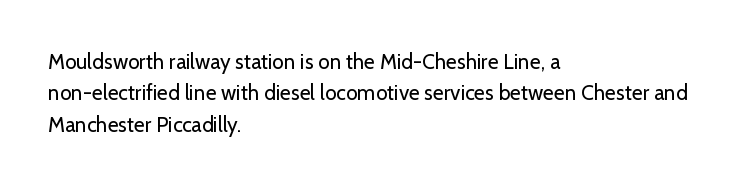
{"italic": "no", "bold": "no", "underline": "no", "align": "left", "line_spacing": "normal", "line_spacing_ratio": 1.5, "letter_spacing": "normal", "letter_spacing_em": 0.0, "glyph_px": 21}
